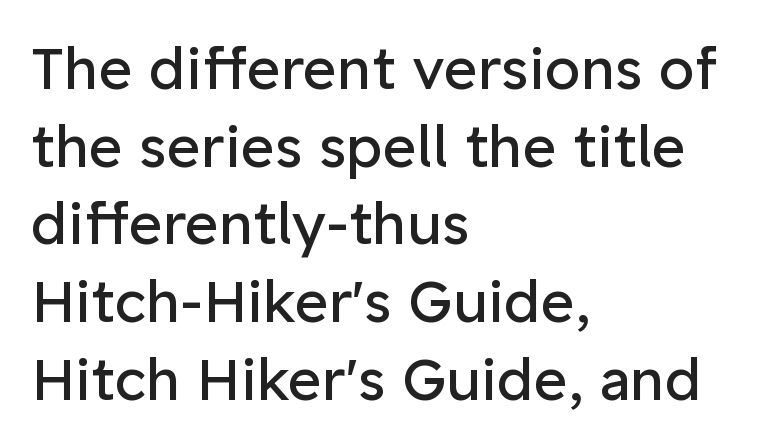
The image shows 58 px regular-weight sans-serif type, upright; set left-aligned, normal line spacing (1.34x), normal letter spacing, not underlined; low stroke contrast and a medium x-height.
